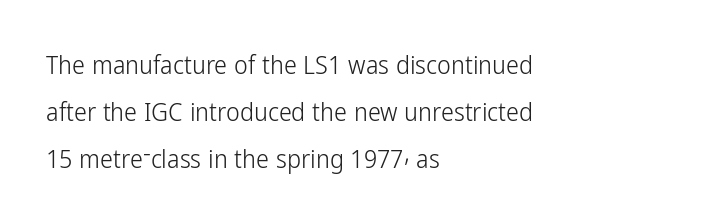
Q: Is the text bold? A: No.
Q: Is the text italic (slanted)? A: No, it is upright.
Q: Is the text underlined? A: No.
Q: How is the paragraph aligned? A: Left-aligned.
Q: Is the spacing between letters normal or unusually wide? A: Normal.
